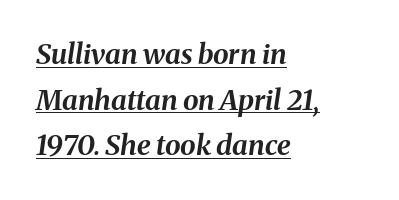
{"italic": "yes", "lean": "right", "slant_degrees": 8, "bold": "yes", "weight": "bold", "width": "normal", "stroke_contrast": "medium", "x_height": "medium", "monospaced": "no", "underline": "yes", "align": "left", "line_spacing": "normal", "line_spacing_ratio": 1.63, "letter_spacing": "normal", "letter_spacing_em": 0.0, "glyph_px": 28}
